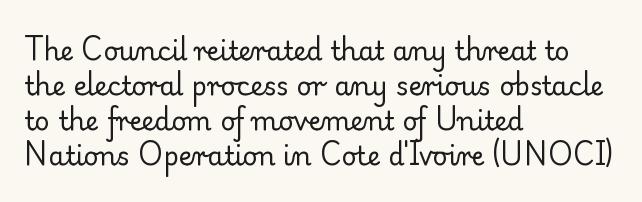
How are the letters spaced? Ordinarily, with no added tracking. Has an underline been added? It has not. Honestly, the row spacing looks completely unremarkable. The font is comparable to plain body text, perhaps lighter. Visually the block forms a straight wall on the left and a jagged coastline on the right.
